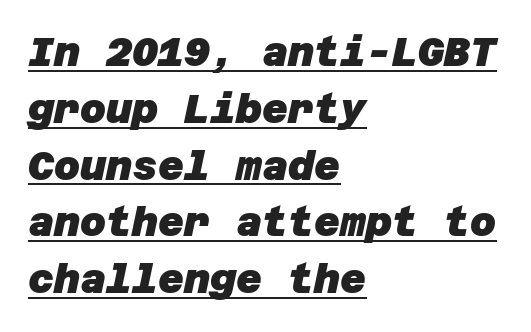
{"serif": "no", "bold": "yes", "weight": "heavy", "width": "normal", "stroke_contrast": "low", "x_height": "large", "underline": "yes", "align": "left", "line_spacing": "normal", "line_spacing_ratio": 1.42, "letter_spacing": "normal", "letter_spacing_em": 0.0, "glyph_px": 40}
